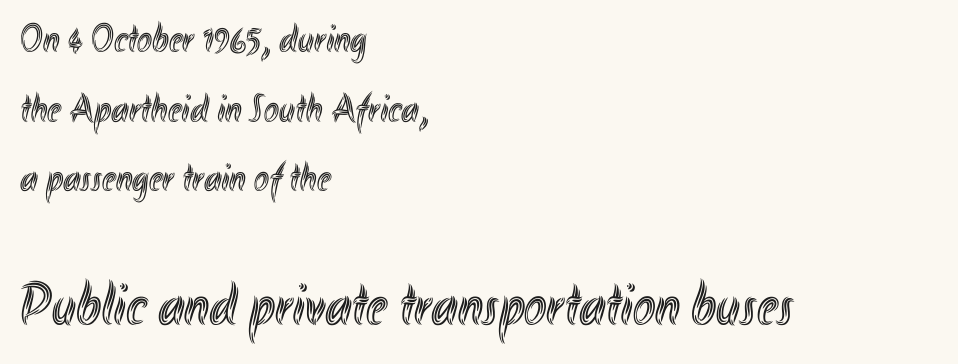
Descenders hang freely into open space. The tracking reads as untouched default to a designer's eye. Looks like regular typesetting: each glyph gets only the width it needs.
